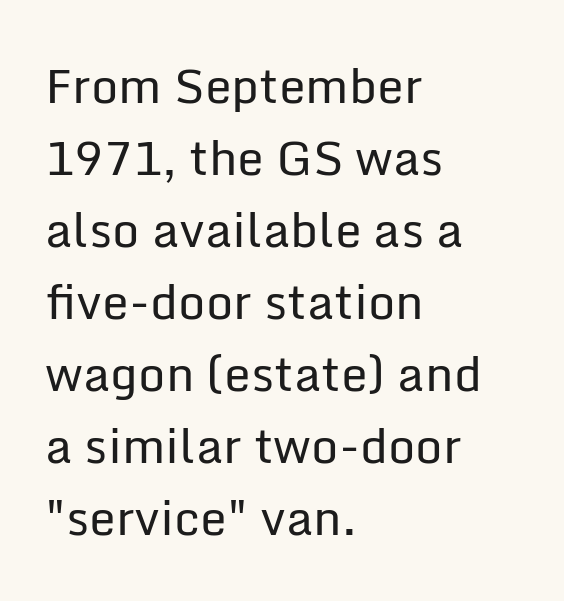
This rendering uses left alignment, leaving the right contour irregular. Nothing unusual about the tracking: characters are spaced as the font intends. The typeface has the unassuming heft of standard copy or less. Is this a sans? Yes — the strokes have no serifs. Spacing verdict: proportional, widths tailored to each character. Vertically, the passage feels balanced, rows spaced as you'd expect.
